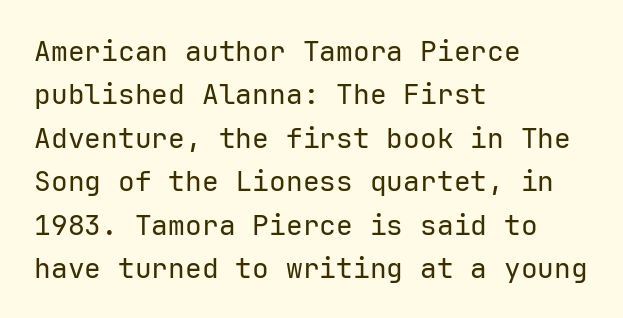
Ordinary non-slanted type is in use. Students, note that the glyphs here touch the page at normal intervals. Ink coverage per letter is moderate at most. Every row of glyphs begins at an identical x-position on the left. Nothing sits at the stroke ends, so this counts as sans-serif. The space beneath each line is pristine and unruled.
